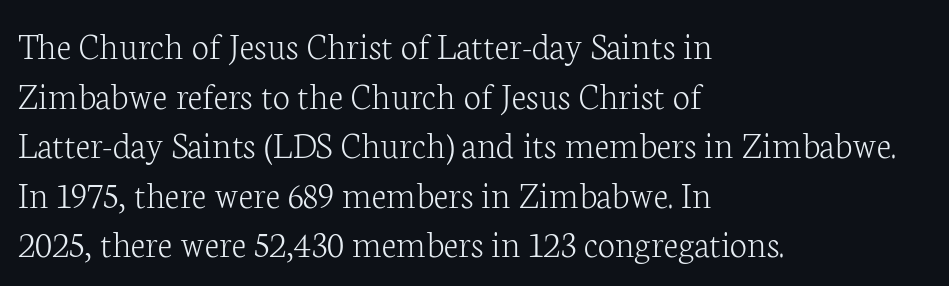
{"serif": "yes", "italic": "no", "bold": "no", "weight": "light", "width": "normal", "stroke_contrast": "low", "x_height": "medium", "monospaced": "no", "underline": "no", "align": "left", "line_spacing": "normal", "line_spacing_ratio": 1.27, "letter_spacing": "normal", "letter_spacing_em": 0.0, "glyph_px": 39}
